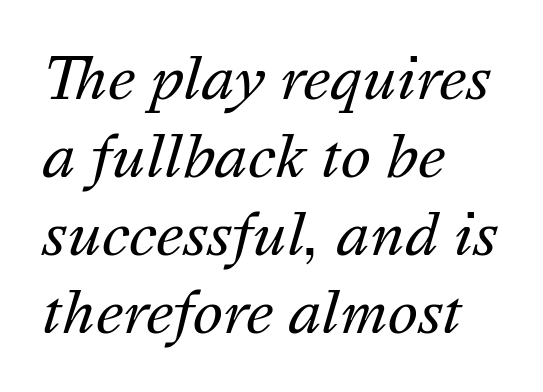
{"italic": "yes", "lean": "right", "slant_degrees": 16, "bold": "no", "weight": "regular", "width": "normal", "stroke_contrast": "medium", "x_height": "medium", "monospaced": "no", "underline": "no", "align": "left", "line_spacing": "normal", "line_spacing_ratio": 1.37, "letter_spacing": "normal", "letter_spacing_em": 0.0, "glyph_px": 57}
